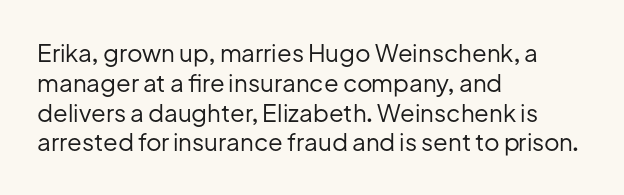
{"italic": "no", "bold": "no", "underline": "no", "align": "left", "line_spacing_ratio": 1.24, "letter_spacing": "normal", "letter_spacing_em": 0.0, "glyph_px": 24}
